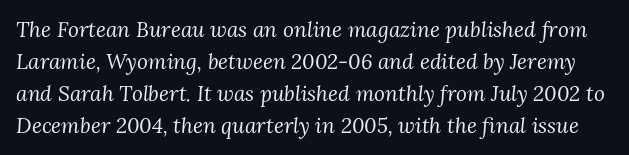
The image shows 21 px text type, italic (leaning right); set normal line spacing (1.52x), normal letter spacing, not underlined.
